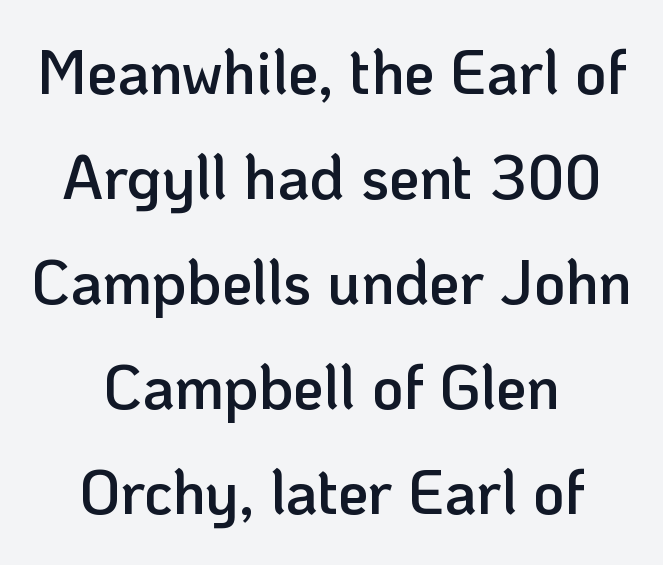
{"serif": "no", "italic": "no", "bold": "semi", "weight": "semibold", "width": "normal", "stroke_contrast": "low", "x_height": "medium", "monospaced": "no", "underline": "no", "align": "center", "line_spacing_ratio": 1.72, "letter_spacing": "normal", "letter_spacing_em": 0.0, "glyph_px": 61}
